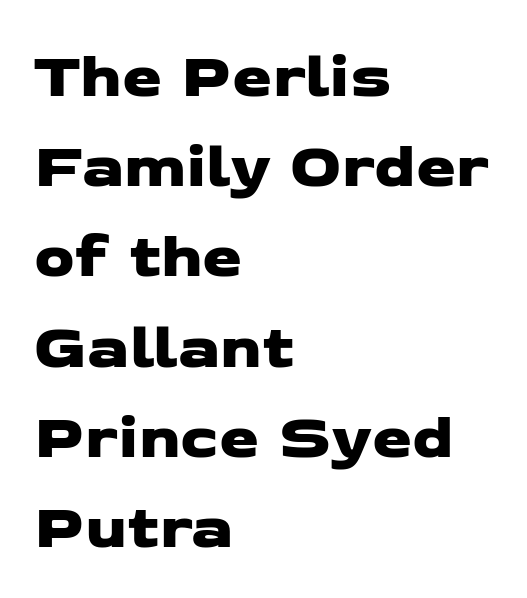
Q: Is the typeface a serif or a sans-serif typeface? A: Sans-serif.
Q: Is the text underlined? A: No.
Q: How is the paragraph aligned? A: Left-aligned.
Q: Is the spacing between letters normal or unusually wide? A: Normal.
Q: Is the spacing between lines tight, normal or loose? A: Normal.
Q: Width (condensed, normal, or wide)? A: Wide.
Q: Stroke contrast? A: Low.
Q: x-height? A: Medium.
Q: Monospaced? A: No.
